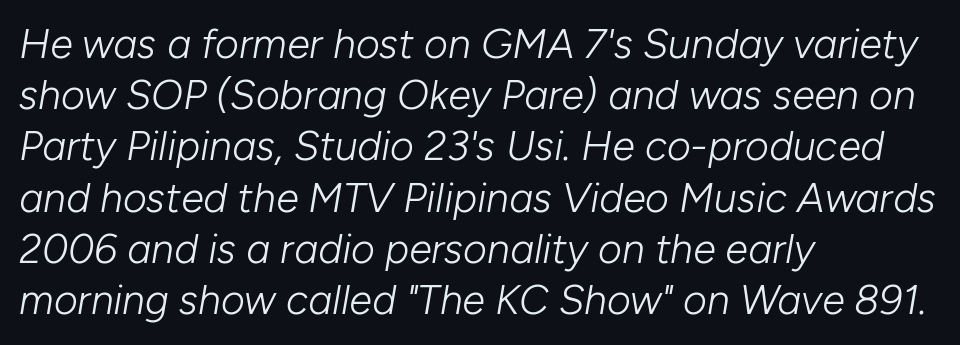
{"italic": "yes", "lean": "right", "slant_degrees": 10, "bold": "no", "weight": "light", "width": "normal", "stroke_contrast": "low", "x_height": "medium", "monospaced": "no", "underline": "no", "align": "left", "line_spacing": "normal", "line_spacing_ratio": 1.25, "letter_spacing": "normal", "letter_spacing_em": 0.0, "glyph_px": 41}
